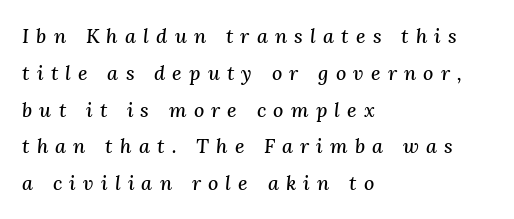
The face used here has a pronounced slope to its letters. Tracking here is generous; glyphs stand well apart from one another. A bare baseline throughout the passage. The rag falls on the right side of this text block.
